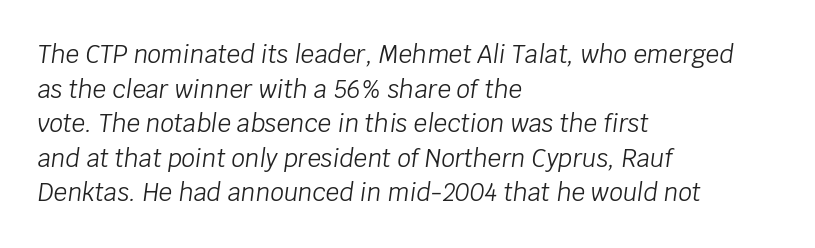
The image shows 24 px text type, italic (leaning right); set left-aligned, normal line spacing (1.44x), normal letter spacing, not underlined.
